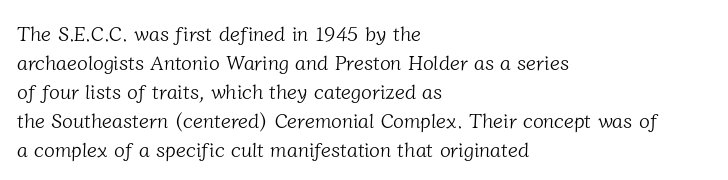
{"bold": "no", "underline": "no", "align": "left", "line_spacing": "normal", "line_spacing_ratio": 1.45, "letter_spacing": "normal", "letter_spacing_em": 0.0, "glyph_px": 20}
